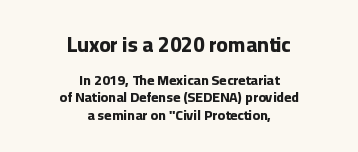
The image shows 21 px bold type, upright; set centered, line spacing 1.22x, normal letter spacing, not underlined; the first (top) block is 1.5x larger.
